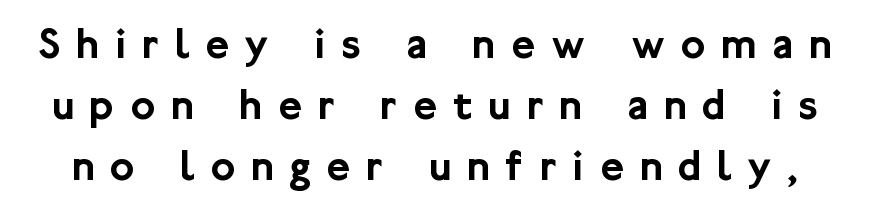
Q: Is the text italic (slanted)? A: No, it is upright.
Q: Is the typeface a serif or a sans-serif typeface? A: Sans-serif.
Q: Is the text underlined? A: No.
Q: Is the spacing between letters normal or unusually wide? A: Unusually wide.
Q: Is the spacing between lines tight, normal or loose? A: Normal.
Q: Width (condensed, normal, or wide)? A: Normal.
Q: Stroke contrast? A: Low.
Q: x-height? A: Medium.
Q: Monospaced? A: No.
